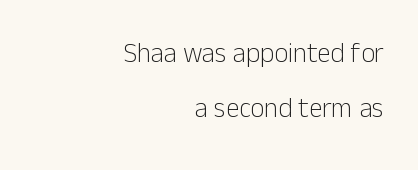
The image shows 27 px text type, upright; set right-aligned, loose line spacing (2.05x), normal letter spacing, not underlined.
